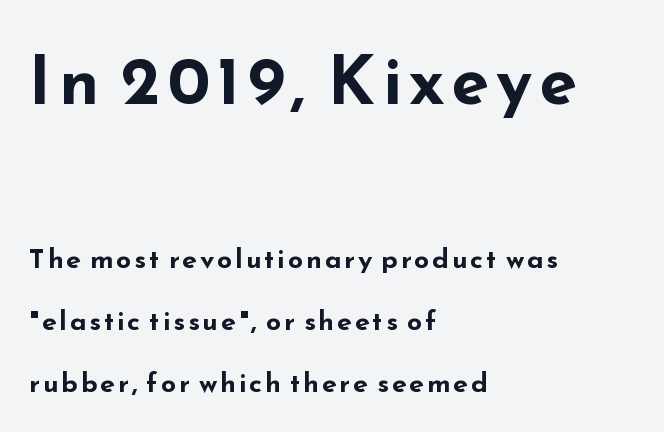
Q: Is the text bold? A: Yes.
Q: Is the text italic (slanted)? A: No, it is upright.
Q: Is the typeface a serif or a sans-serif typeface? A: Sans-serif.
Q: Is the text underlined? A: No.
Q: How is the paragraph aligned? A: Left-aligned.
Q: Is the spacing between lines tight, normal or loose? A: Loose.
Q: Which block of text is set in a larger size, the first (top) or the second (bottom)? A: The first (top) one.
Q: Width (condensed, normal, or wide)? A: Wide.
Q: Stroke contrast? A: Low.
Q: x-height? A: Small.
Q: Monospaced? A: No.
